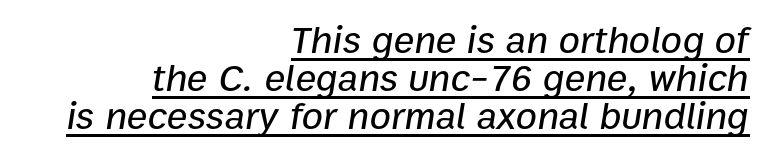
{"italic": "yes", "lean": "right", "slant_degrees": 9, "width": "normal", "stroke_contrast": "low", "x_height": "medium", "monospaced": "no", "underline": "yes", "align": "right", "line_spacing": "tight", "line_spacing_ratio": 0.98, "letter_spacing": "normal", "letter_spacing_em": 0.0, "glyph_px": 39}
